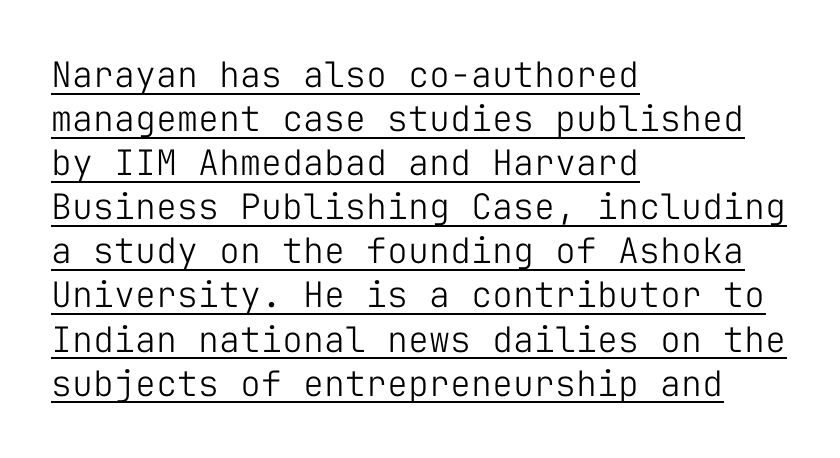
The image shows 35 px light sans-serif type, upright, monospaced; set left-aligned, normal line spacing (1.26x), normal letter spacing, underlined; low stroke contrast and a medium x-height.
